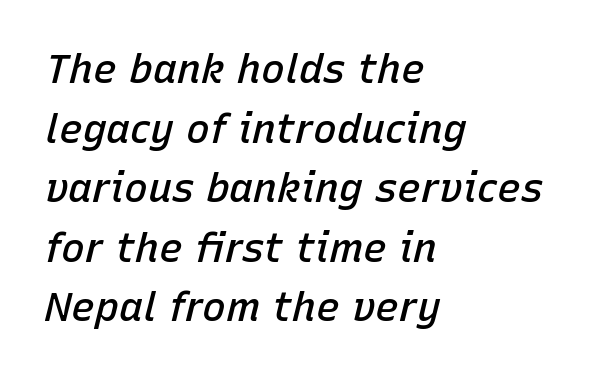
{"italic": "yes", "lean": "right", "slant_degrees": 15, "bold": "semi", "weight": "semibold", "width": "normal", "stroke_contrast": "low", "x_height": "medium", "monospaced": "no", "underline": "no", "align": "left", "line_spacing": "normal", "line_spacing_ratio": 1.49, "letter_spacing": "normal", "letter_spacing_em": 0.0, "glyph_px": 40}
